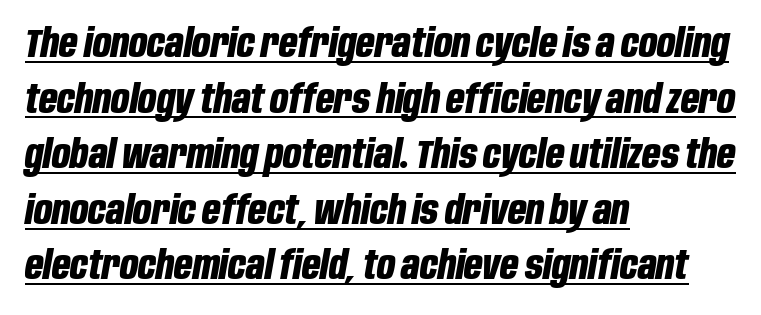
What's the leading like? Ordinary, nothing unusual. Compared with an ordinary text face, these strokes are far heavier — a full bold. The rendering uses the underline text-decoration. Glyph-to-glyph distance matches everyday printed text.
